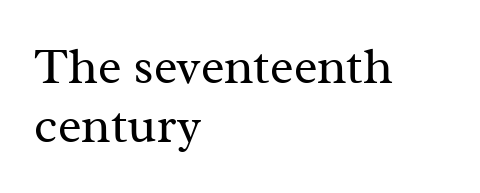
The setting favours the left margin, as ordinary paragraphs usually do. You can tell it's not italic because the verticals are truly vertical. Standard letterfit; no display-style spreading of the glyphs. The rendering uses natural spacing where letterforms have individual widths. The gap between lines stays unmarked.
